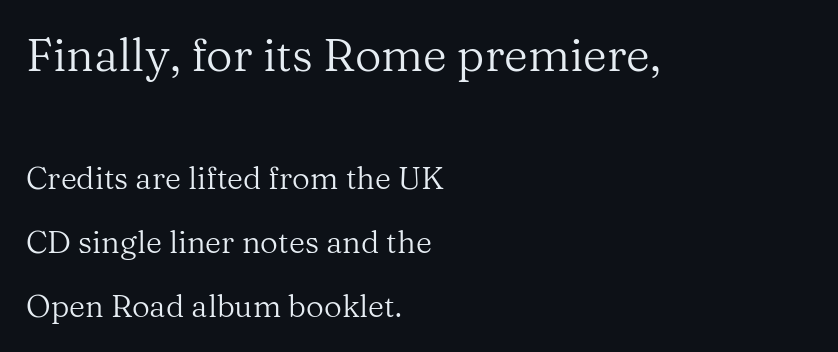
Honestly, the letter spacing is just normal — you wouldn't notice it. Think standard paragraph weight, or any step lighter than that. This layout puts the oversized block above and the modest block below. Visually the block forms a straight wall on the left and a jagged coastline on the right. The passage shown stacks its lines with a broad gap. In terms of letterform style, serifs are clearly present.
